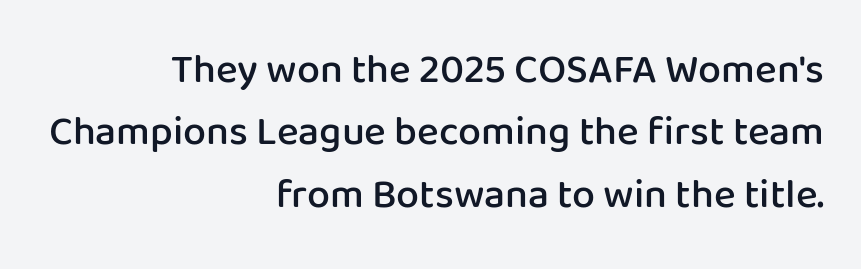
{"serif": "no", "italic": "no", "bold": "semi", "weight": "semibold", "width": "normal", "stroke_contrast": "low", "x_height": "medium", "monospaced": "no", "underline": "no", "align": "right", "line_spacing": "normal", "line_spacing_ratio": 1.52, "letter_spacing": "normal", "letter_spacing_em": 0.0, "glyph_px": 41}
